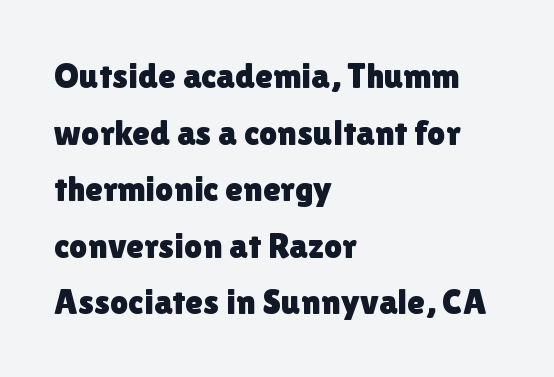
{"serif": "no", "italic": "no", "width": "normal", "stroke_contrast": "low", "x_height": "medium", "monospaced": "no", "underline": "no", "align": "left", "line_spacing": "normal", "line_spacing_ratio": 1.57, "letter_spacing": "normal", "letter_spacing_em": 0.0, "glyph_px": 36}
